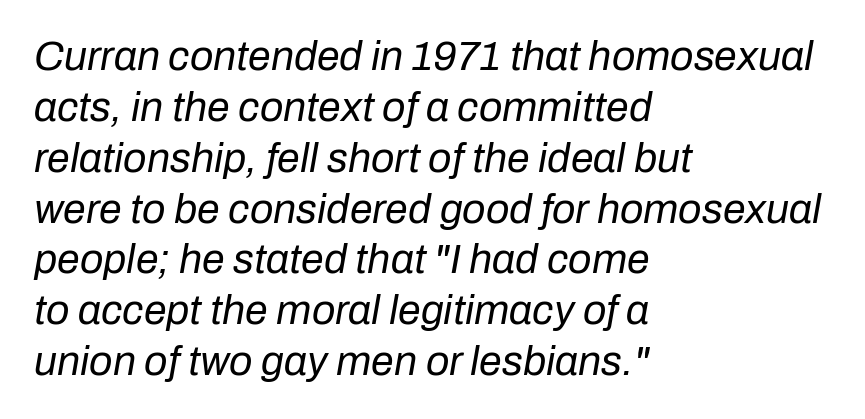
The image shows 41 px regular-weight type, italic (leaning right); set left-aligned, line spacing 1.24x, normal letter spacing, not underlined; low stroke contrast and a medium x-height.
